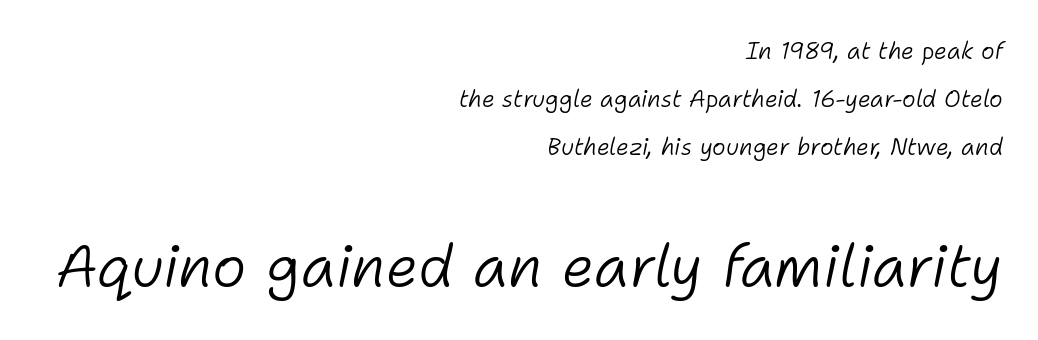
The image shows 58 px light type, italic (leaning right); set right-aligned, loose line spacing (2.09x), normal letter spacing, not underlined; the second (bottom) block is 2.52x larger; low stroke contrast and a medium x-height.
